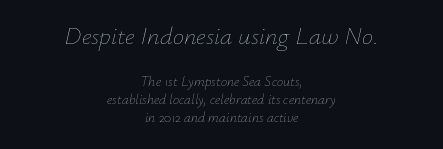
Q: Is the text bold? A: No.
Q: Is the text italic (slanted)? A: Yes, it leans right by about 12 degrees.
Q: Is the text underlined? A: No.
Q: How is the paragraph aligned? A: Centered.
Q: Is the spacing between letters normal or unusually wide? A: Normal.
Q: Is the spacing between lines tight, normal or loose? A: Normal.
Q: Which block of text is set in a larger size, the first (top) or the second (bottom)? A: The first (top) one.
